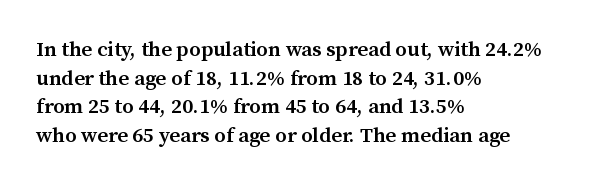
{"italic": "no", "bold": "semi", "underline": "no", "align": "left", "line_spacing": "normal", "line_spacing_ratio": 1.36, "letter_spacing": "normal", "letter_spacing_em": 0.0, "glyph_px": 21}
